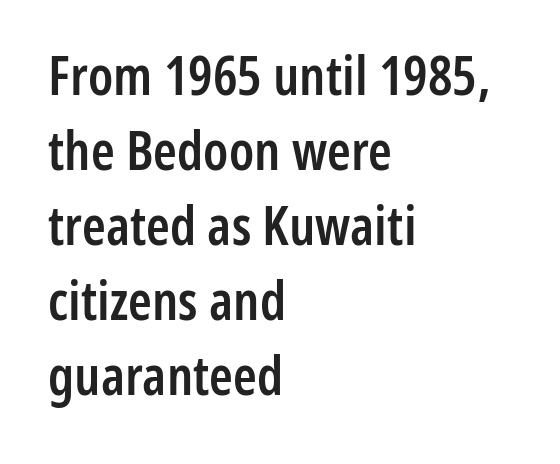
{"serif": "no", "italic": "no", "bold": "semi", "weight": "semibold", "width": "condensed", "stroke_contrast": "low", "x_height": "medium", "monospaced": "no", "underline": "no", "align": "left", "line_spacing": "normal", "line_spacing_ratio": 1.39, "letter_spacing": "normal", "letter_spacing_em": 0.0, "glyph_px": 54}
